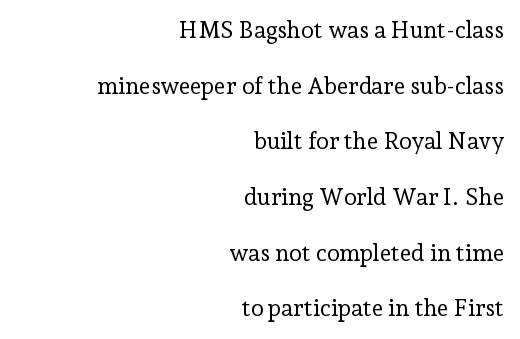
Q: Is the text bold? A: No.
Q: Is the text italic (slanted)? A: No, it is upright.
Q: Is the text underlined? A: No.
Q: How is the paragraph aligned? A: Right-aligned.
Q: Is the spacing between letters normal or unusually wide? A: Normal.
Q: Is the spacing between lines tight, normal or loose? A: Loose.
